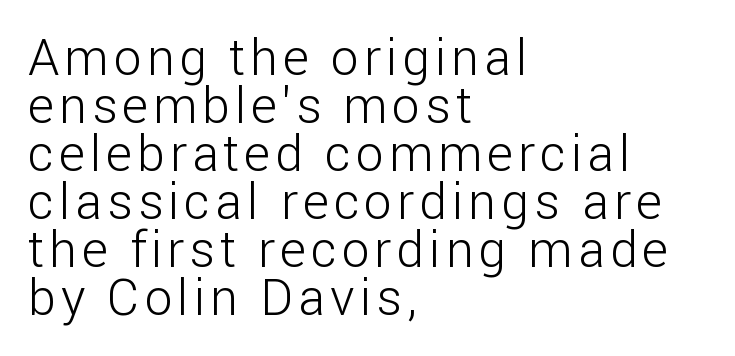
Q: Is the text bold? A: No.
Q: Is the text italic (slanted)? A: No, it is upright.
Q: Is the typeface a serif or a sans-serif typeface? A: Sans-serif.
Q: Is the text underlined? A: No.
Q: How is the paragraph aligned? A: Left-aligned.
Q: Is the spacing between lines tight, normal or loose? A: Tight.
Q: Width (condensed, normal, or wide)? A: Normal.
Q: Stroke contrast? A: Low.
Q: x-height? A: Medium.
Q: Monospaced? A: No.
